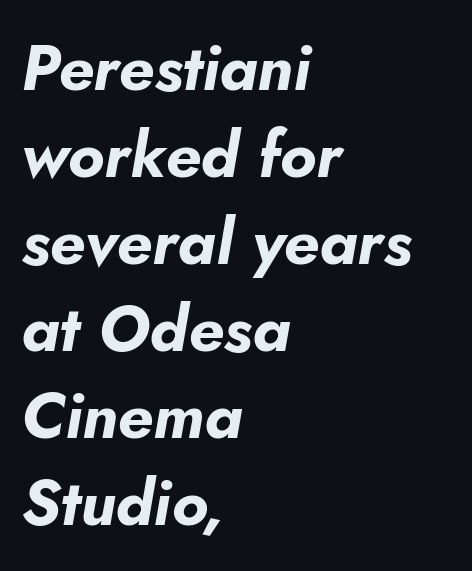
Does the leading feel generous? No, just average. Descenders are the only things crossing below the line. The letterforms sit shoulder to shoulder at normal distance. Teacher's note: observe the even left margin — that is flush-left alignment.
